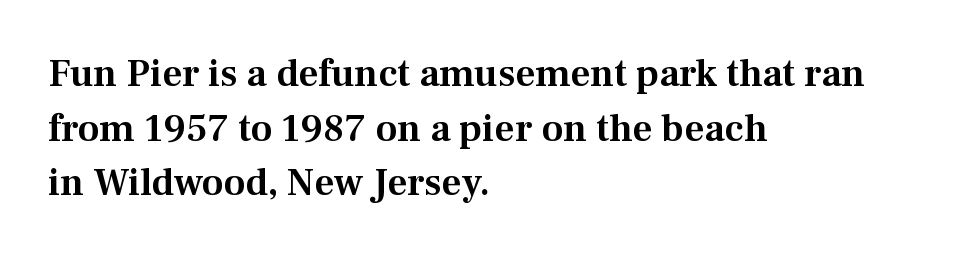
Words float on clear page, feet unadorned. Honestly, the letter spacing is just normal — you wouldn't notice it. You can tell it's not italic because the verticals are truly vertical. A classic flush-left, rag-right setting is used for this passage.
